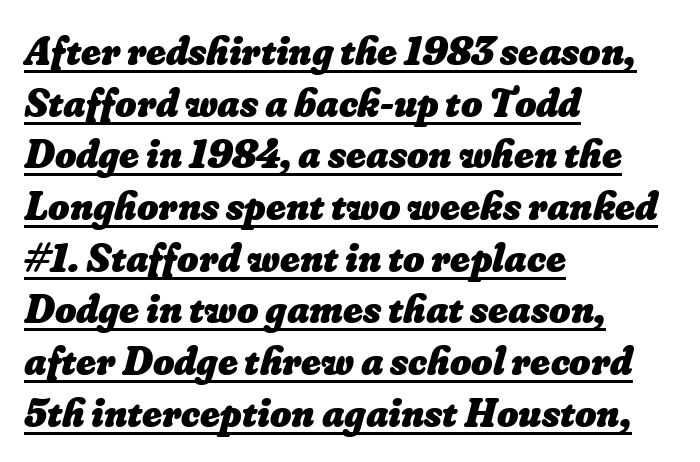
Is the block centered? No — it sits flush against the left margin. A typesetter would call this zero additional tracking. Normally led — the rows are evenly, conventionally spaced. Heft: maximum for text — a bold. Descenders here cross a horizontal rule under the line. Do the characters align in a grid? No, the font is proportional.
